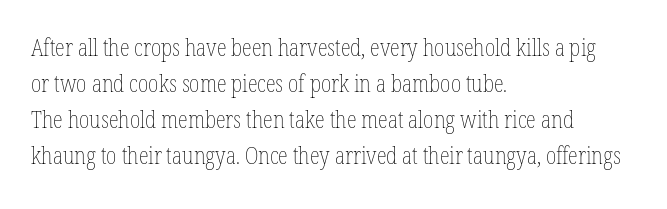
{"italic": "no", "bold": "no", "underline": "no", "align": "left", "line_spacing": "normal", "line_spacing_ratio": 1.57, "letter_spacing": "normal", "letter_spacing_em": 0.0, "glyph_px": 23}
